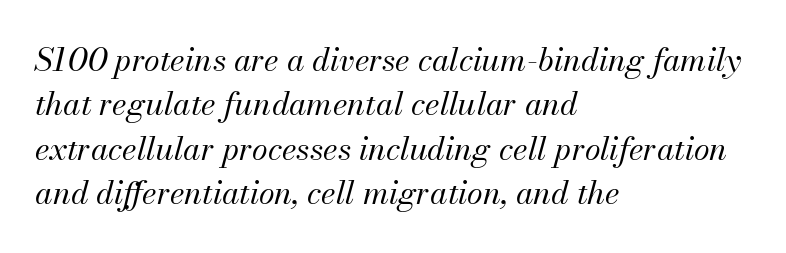
The image shows 32 px regular-weight type, italic (leaning right); set left-aligned, normal line spacing (1.39x), normal letter spacing, not underlined; medium stroke contrast and a small x-height.
